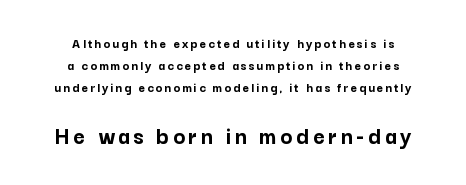
{"italic": "no", "bold": "yes", "underline": "no", "align": "center", "line_spacing": "normal", "line_spacing_ratio": 1.57, "larger_block": "second", "size_ratio": 1.79, "glyph_px": 25}
